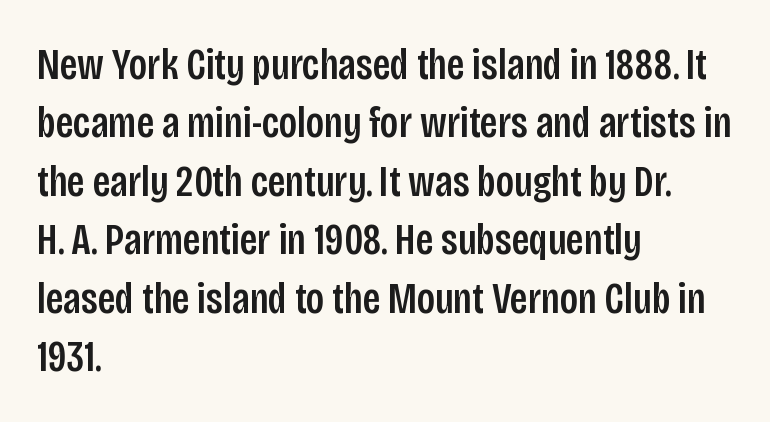
Students, observe: this is what conventionally led text looks like. Any mark beneath the type? The region is blank. A sans-serif font was chosen for this passage. Character widths vary here, with narrow letters taking less room than wide ones.
